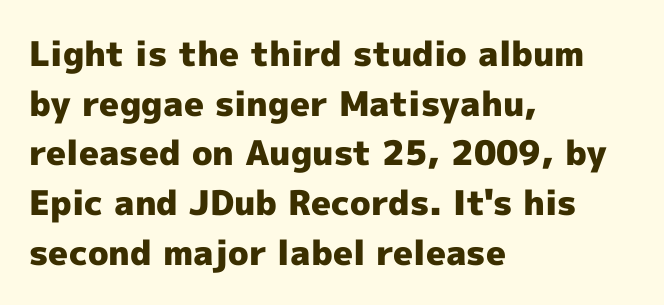
Notice how the passage keeps a crisp vertical edge on the left only. The passage shown has conventional tracking throughout. Is the type bold? Yes — the strokes are clearly thick and heavy. The passage shown is not underscored anywhere.
